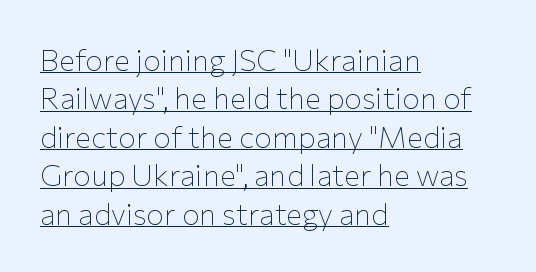
The image shows 30 px thin sans-serif type, upright; set left-aligned, normal line spacing (1.28x), normal letter spacing, underlined; low stroke contrast and a medium x-height.
